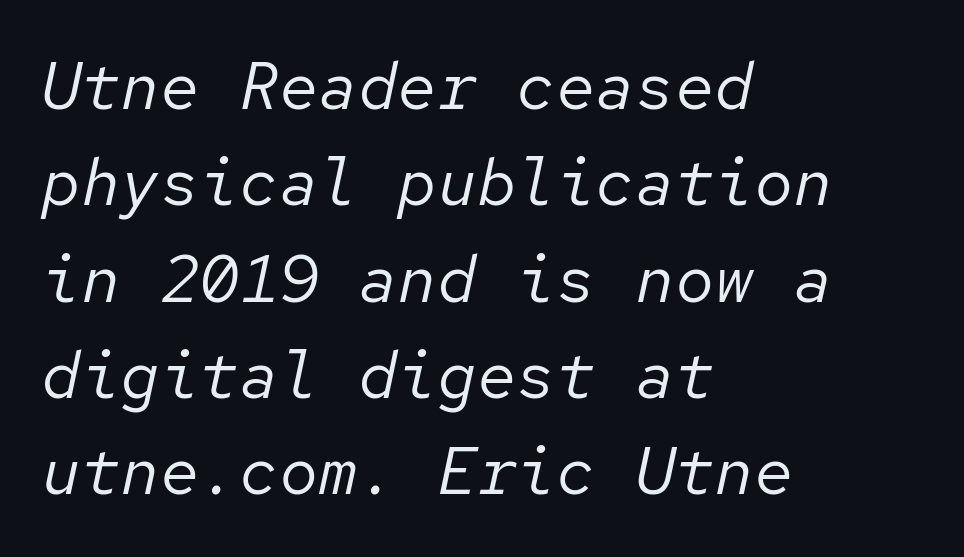
The image shows 66 px regular-weight type, italic (leaning right), monospaced; set left-aligned, normal line spacing (1.46x), normal letter spacing, not underlined; low stroke contrast and a medium x-height.
